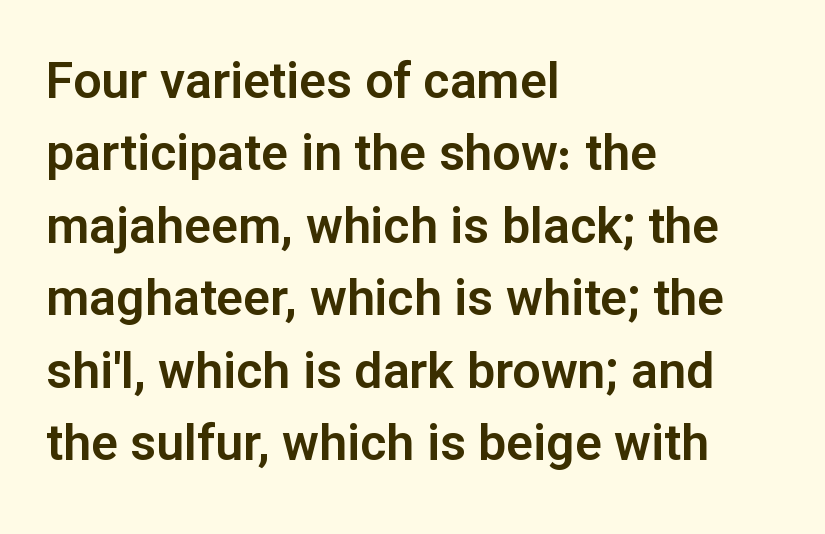
The ragged edge is on the right, which tells us the setting is flush left. If you drew a line through each stem, it would be perfectly vertical. Does the leading feel generous? No, just average. These lines are composed in type without serifs.
